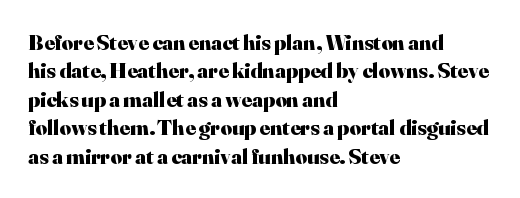
{"italic": "no", "bold": "yes", "underline": "no", "align": "left", "line_spacing": "normal", "line_spacing_ratio": 1.29, "letter_spacing": "normal", "letter_spacing_em": 0.0, "glyph_px": 22}
